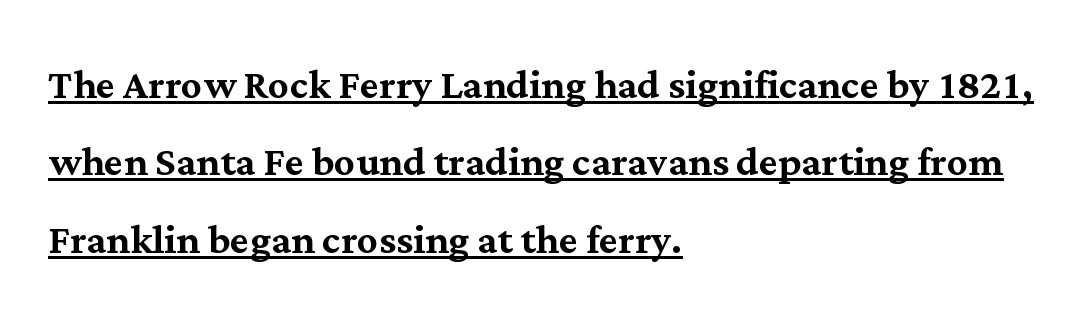
{"serif": "yes", "italic": "no", "width": "normal", "stroke_contrast": "medium", "x_height": "medium", "monospaced": "no", "underline": "yes", "align": "left", "line_spacing": "normal", "line_spacing_ratio": 1.49, "letter_spacing": "normal", "letter_spacing_em": 0.0, "glyph_px": 52}
